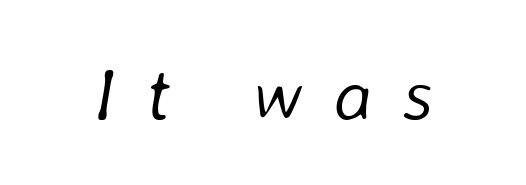
Q: Is the text bold? A: No.
Q: Is the text italic (slanted)? A: Yes, it leans right by about 8 degrees.
Q: Is the text underlined? A: No.
Q: Is the spacing between letters normal or unusually wide? A: Unusually wide.
Q: Width (condensed, normal, or wide)? A: Normal.
Q: Stroke contrast? A: Low.
Q: x-height? A: Medium.
Q: Monospaced? A: No.
